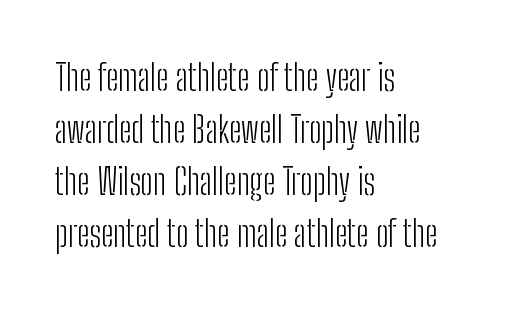
The image shows 36 px light, condensed sans-serif type, upright; set left-aligned, normal line spacing (1.44x), normal letter spacing, not underlined; low stroke contrast and a medium x-height.
